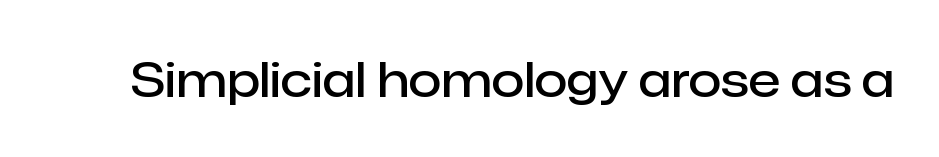
The image shows 48 px semibold sans-serif type, upright; set normal letter spacing, not underlined; low stroke contrast and a medium x-height.
